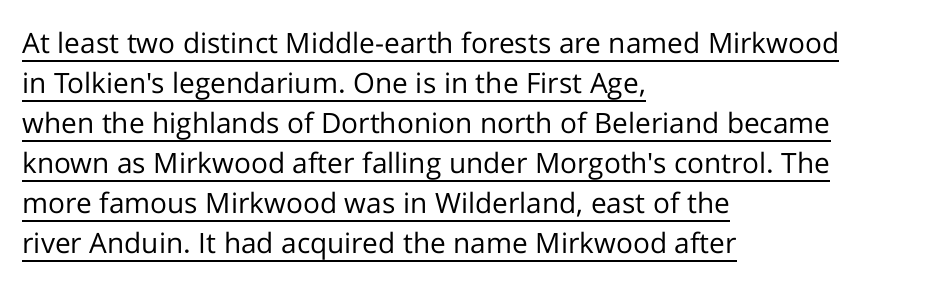
The image shows 28 px regular-weight sans-serif type, upright; set left-aligned, normal line spacing (1.43x), normal letter spacing, underlined; low stroke contrast and a medium x-height.
